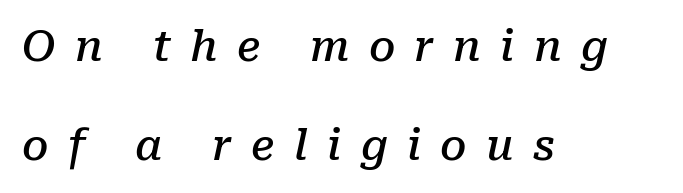
These lines are composed in type with serifs. This sample has the flowing, uneven cadence of proportional lettering. Interline gaps are noticeably wide in this sample. Quick note: underline off.
